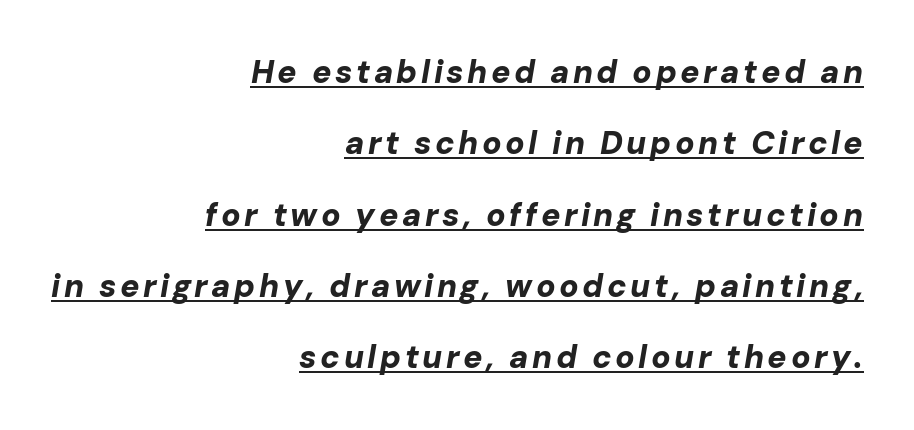
The image shows 32 px bold type, italic (leaning right); set right-aligned, loose line spacing (2.23x), underlined; low stroke contrast and a medium x-height.
